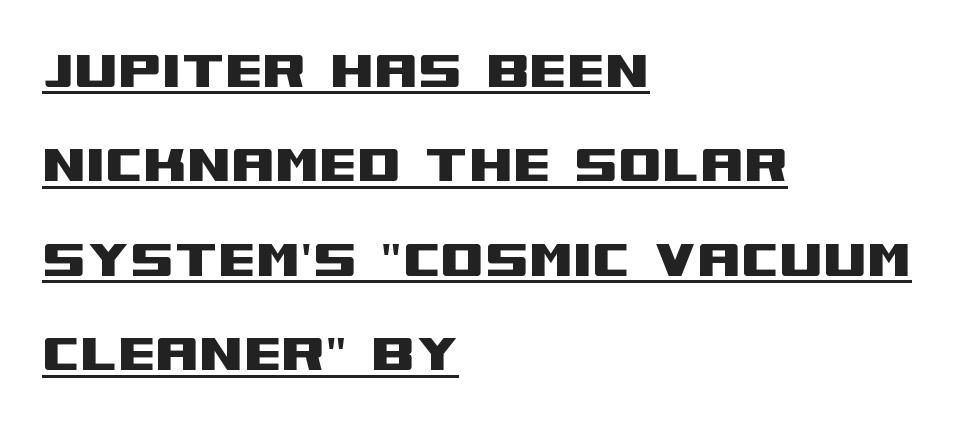
The image shows 63 px wide sans-serif type, upright; set left-aligned, normal line spacing (1.5x), normal letter spacing, underlined; medium stroke contrast and a large x-height.
